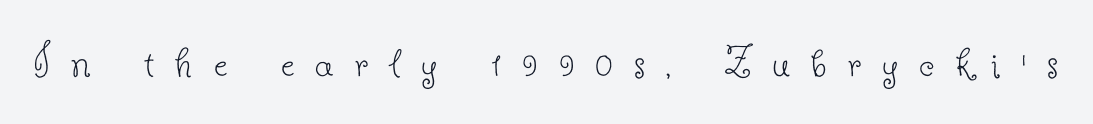
The image shows 48 px thin serif type, upright; set unusually wide letter spacing (+0.44 em), not underlined; low stroke contrast and a small x-height.
